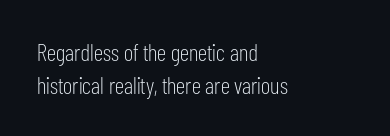
Plain, unruled lines of type. Ordinary non-slanted type is in use. Does extra space separate the letters? No, they use regular spacing. This is not heavy type; no bold has been used. These lines sit exactly where default settings would place them. Reading down the block, your eye returns to a fixed left position each line.
